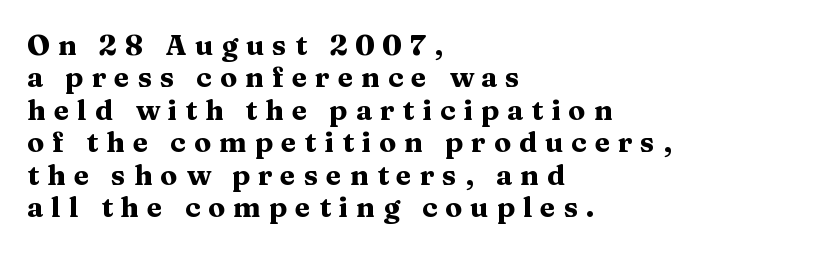
The image shows 28 px heavy, wide serif type, upright; set left-aligned, line spacing 1.16x, unusually wide letter spacing (+0.29 em), not underlined; medium stroke contrast and a medium x-height.
